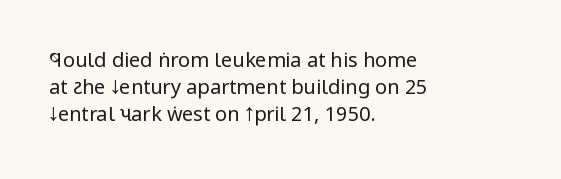
This sample uses an upright cut, with every glyph sitting square on the baseline. Reading down the column, the eye jumps a familiar distance to each next line. The horizontal fit of the characters is conventional and even. This is not heavy type; no bold has been used.
